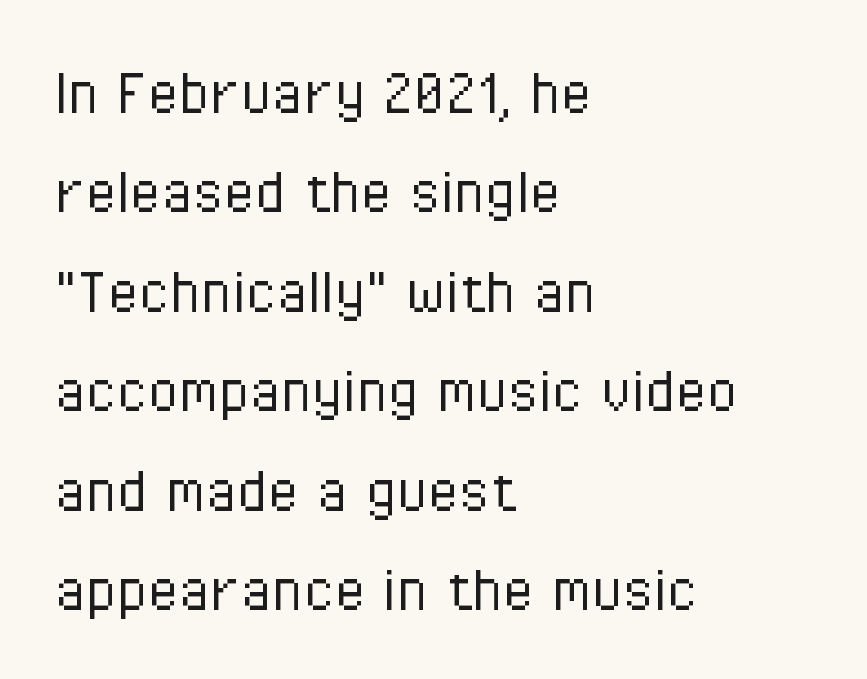
The font family rendered here belongs to the sans-serif group. Glance below the letters and you will spot only blank space. The passage is arranged the way most books set body copy — flush left. Weight class: somewhere from thin through regular.
